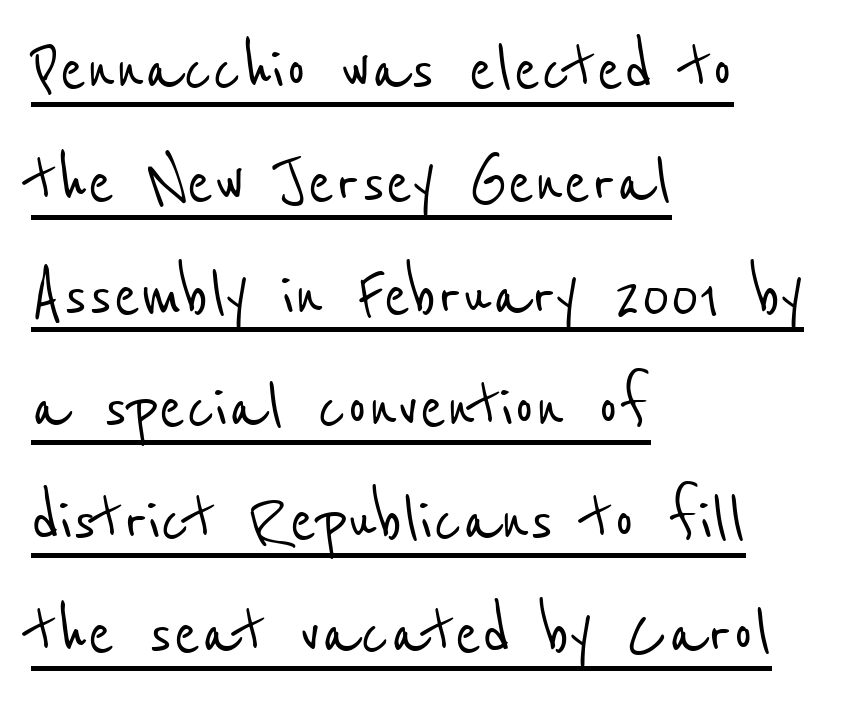
{"serif": "no", "width": "condensed", "stroke_contrast": "low", "x_height": "medium", "monospaced": "no", "underline": "yes", "align": "left", "line_spacing": "normal", "line_spacing_ratio": 1.41, "letter_spacing": "normal", "letter_spacing_em": 0.0, "glyph_px": 80}
